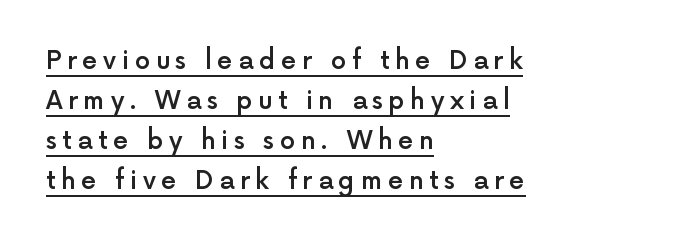
{"italic": "no", "bold": "semi", "underline": "yes", "align": "left", "line_spacing": "normal", "line_spacing_ratio": 1.6, "letter_spacing": "wide", "letter_spacing_em": 0.22, "glyph_px": 25}
